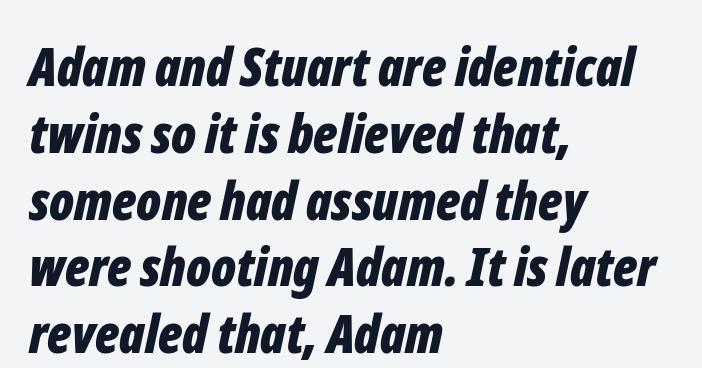
{"italic": "yes", "lean": "right", "slant_degrees": 12, "bold": "yes", "weight": "bold", "width": "condensed", "stroke_contrast": "low", "x_height": "medium", "monospaced": "no", "underline": "no", "align": "left", "line_spacing": "normal", "line_spacing_ratio": 1.26, "letter_spacing": "normal", "letter_spacing_em": 0.0, "glyph_px": 53}
